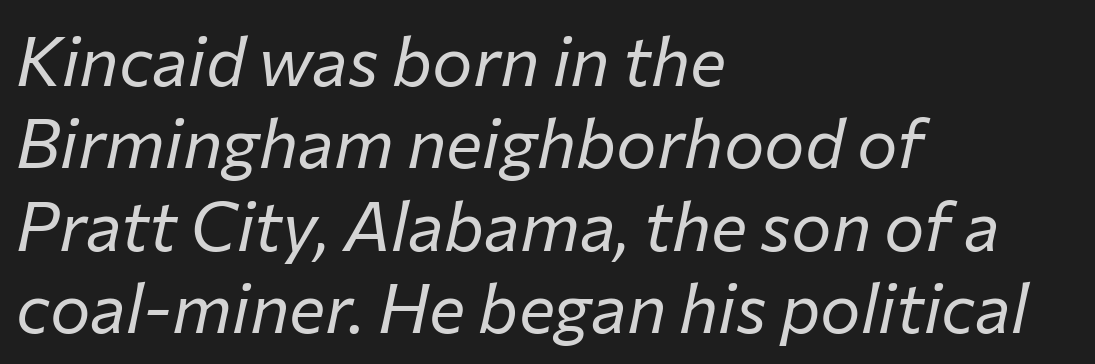
{"italic": "yes", "lean": "right", "slant_degrees": 12, "bold": "no", "weight": "regular", "width": "normal", "stroke_contrast": "low", "x_height": "medium", "monospaced": "no", "underline": "no", "align": "left", "line_spacing_ratio": 1.21, "letter_spacing": "normal", "letter_spacing_em": 0.0, "glyph_px": 68}
